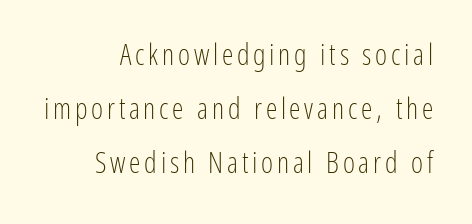
The image shows 29 px light, condensed sans-serif type, upright; set right-aligned, line spacing 1.87x, not underlined; low stroke contrast and a medium x-height.
